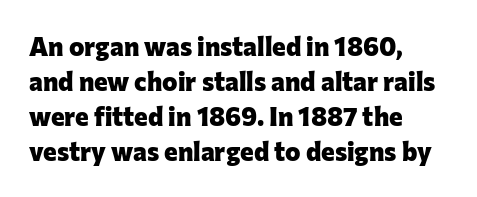
Spacing between characters is what you'd get straight out of the box. If you drew a line through each stem, it would be perfectly vertical. Which margin do the lines hug? The left one — the right edge is uneven. Leading: standard. Is the type bold? Yes — the strokes are clearly thick and heavy.
